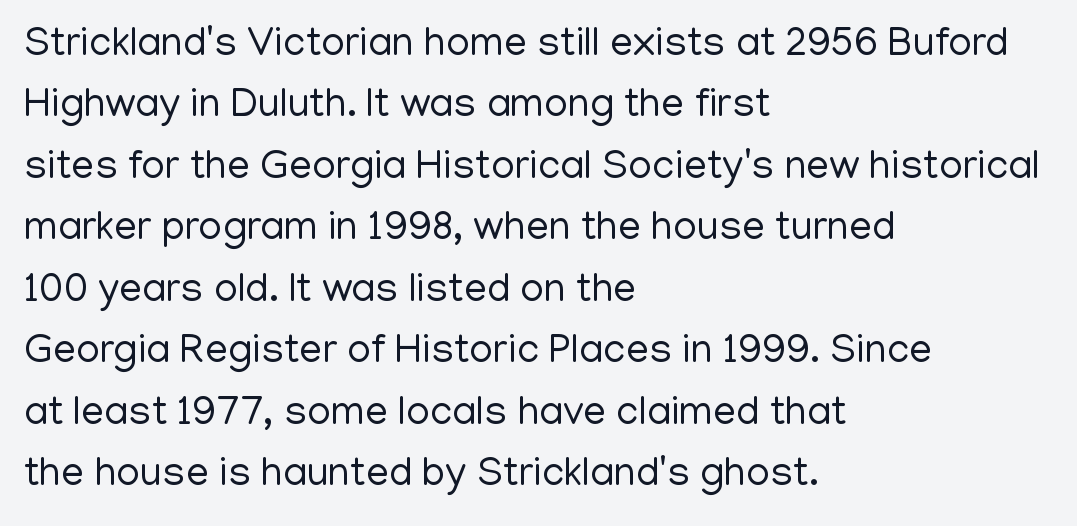
Here the designer chose a conventional face with non-uniform glyph widths. Nope, no serifs anywhere on these letters. The string is rendered with underlining switched off. The letters look calm and open, with moderate or lighter stems.
